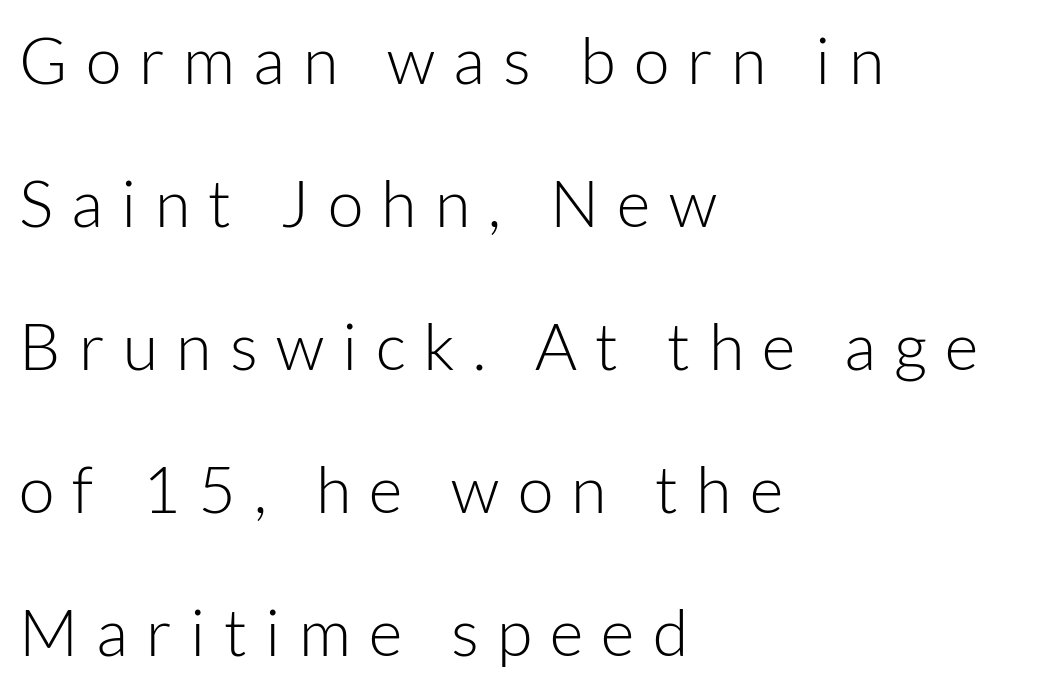
Q: Is the text bold? A: No.
Q: Is the text italic (slanted)? A: No, it is upright.
Q: Is the typeface a serif or a sans-serif typeface? A: Sans-serif.
Q: Is the text underlined? A: No.
Q: How is the paragraph aligned? A: Left-aligned.
Q: Is the spacing between letters normal or unusually wide? A: Unusually wide.
Q: Is the spacing between lines tight, normal or loose? A: Loose.
Q: Width (condensed, normal, or wide)? A: Normal.
Q: Stroke contrast? A: Low.
Q: x-height? A: Medium.
Q: Monospaced? A: No.
